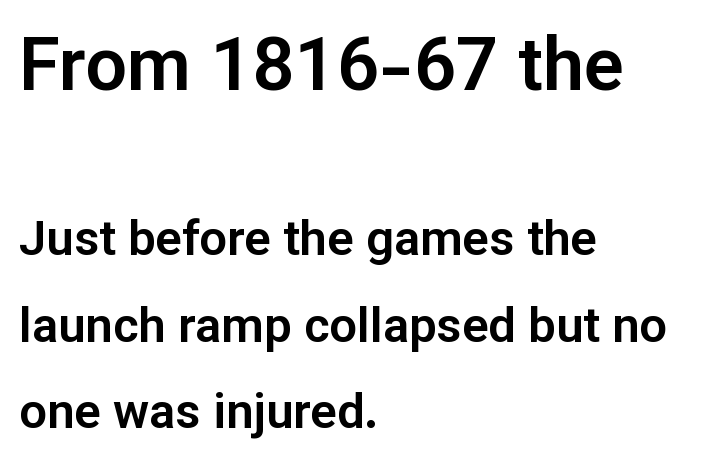
{"serif": "no", "italic": "no", "width": "normal", "stroke_contrast": "low", "x_height": "medium", "monospaced": "no", "underline": "no", "align": "left", "line_spacing_ratio": 1.76, "letter_spacing": "normal", "letter_spacing_em": 0.0, "larger_block": "first", "size_ratio": 1.51, "glyph_px": 74}
